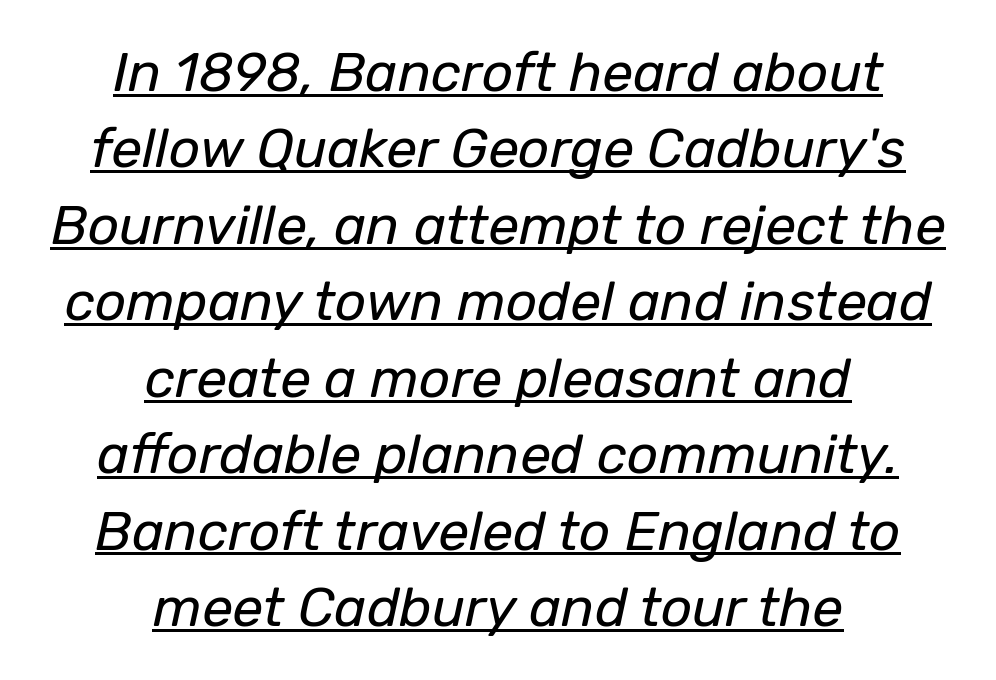
Q: Is the text bold? A: No.
Q: Is the text italic (slanted)? A: Yes, it leans right by about 12 degrees.
Q: Is the text underlined? A: Yes.
Q: How is the paragraph aligned? A: Centered.
Q: Is the spacing between letters normal or unusually wide? A: Normal.
Q: Is the spacing between lines tight, normal or loose? A: Normal.
Q: Width (condensed, normal, or wide)? A: Normal.
Q: Stroke contrast? A: Low.
Q: x-height? A: Medium.
Q: Monospaced? A: No.
